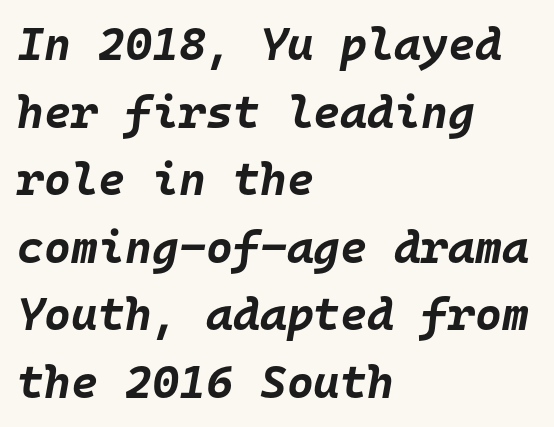
Q: Is the text bold? A: Yes.
Q: Is the text italic (slanted)? A: Yes, it leans right by about 10 degrees.
Q: Is the text underlined? A: No.
Q: How is the paragraph aligned? A: Left-aligned.
Q: Is the spacing between letters normal or unusually wide? A: Normal.
Q: Is the spacing between lines tight, normal or loose? A: Normal.
Q: Width (condensed, normal, or wide)? A: Normal.
Q: Stroke contrast? A: Low.
Q: x-height? A: Large.
Q: Monospaced? A: Yes.
